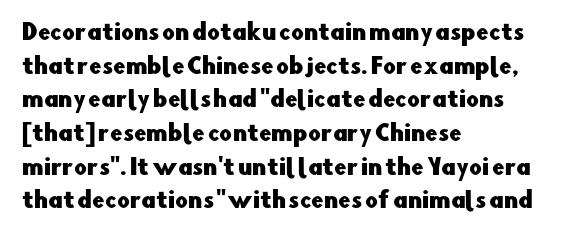
{"italic": "no", "underline": "no", "align": "left", "line_spacing": "normal", "line_spacing_ratio": 1.53, "letter_spacing": "normal", "letter_spacing_em": 0.0, "glyph_px": 22}
